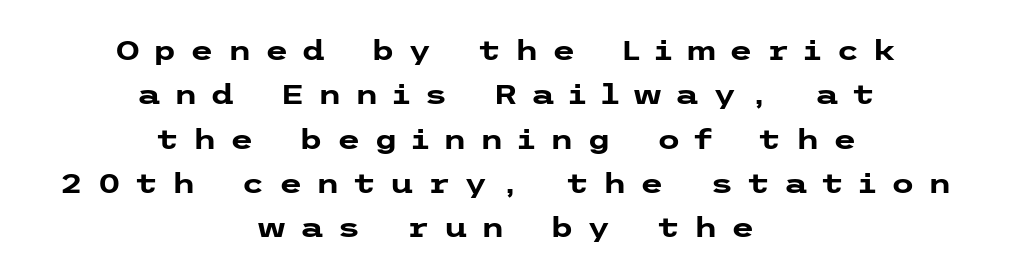
Compared with a flush-left layout, this one balances lines on the center instead. Summary of vertical rhythm: regular, with standard interline spacing. Substantial extra tracking has been applied to these lines. Is there any slant? The stems are plumb. Underline: absent. Summary of weight: heavy, a full bold.
